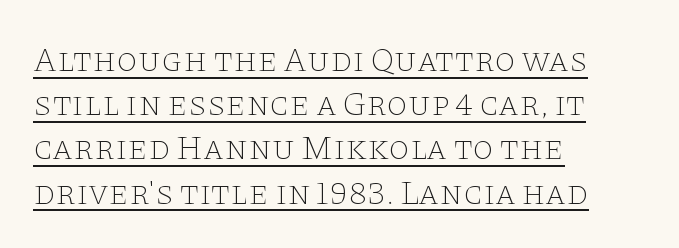
Horizontal alignment here is leftward, the default for most running prose. Old-style or modern, the face here clearly has serifs. These lines sit exactly where default settings would place them. Here the designer chose a conventional face with non-uniform glyph widths.
